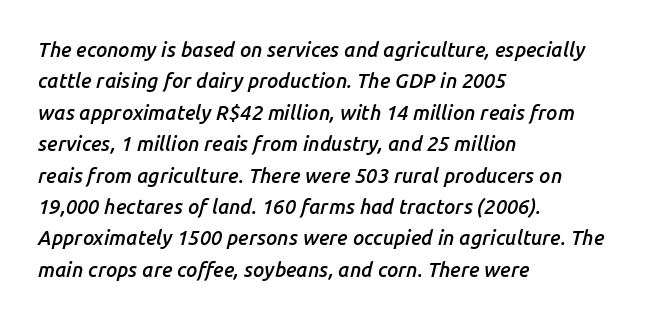
{"italic": "yes", "lean": "right", "slant_degrees": 14, "bold": "semi", "underline": "no", "align": "left", "line_spacing": "normal", "line_spacing_ratio": 1.57, "letter_spacing": "normal", "letter_spacing_em": 0.0, "glyph_px": 20}
